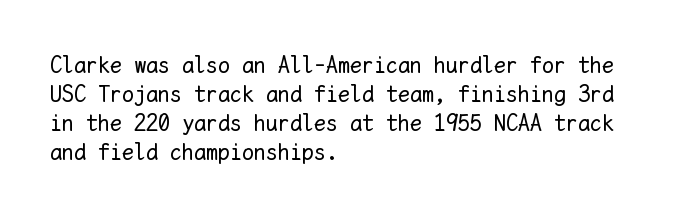
{"italic": "no", "bold": "no", "underline": "no", "align": "left", "line_spacing_ratio": 1.21, "letter_spacing": "normal", "letter_spacing_em": 0.0, "glyph_px": 24}
